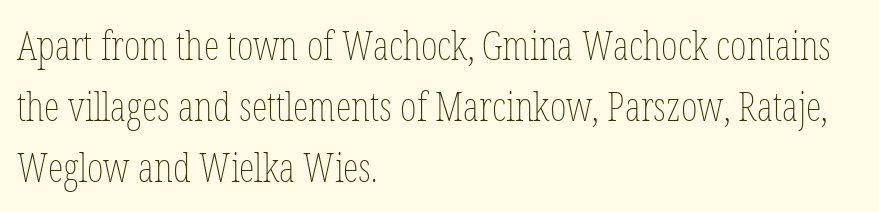
The image shows 40 px thin, condensed type, upright; set left-aligned, normal line spacing (1.53x), normal letter spacing, not underlined; low stroke contrast and a medium x-height.
